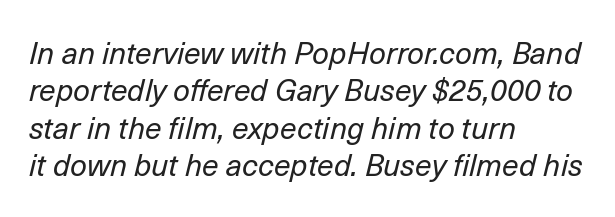
{"italic": "yes", "lean": "right", "slant_degrees": 14, "bold": "no", "weight": "regular", "width": "normal", "stroke_contrast": "low", "x_height": "medium", "monospaced": "no", "underline": "no", "align": "left", "line_spacing": "normal", "line_spacing_ratio": 1.25, "letter_spacing": "normal", "letter_spacing_em": 0.0, "glyph_px": 30}
